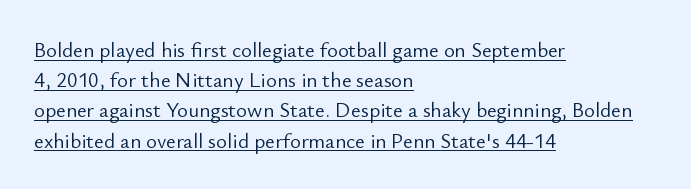
Q: Is the text bold? A: No.
Q: Is the text italic (slanted)? A: No, it is upright.
Q: Is the text underlined? A: Yes.
Q: How is the paragraph aligned? A: Left-aligned.
Q: Is the spacing between letters normal or unusually wide? A: Normal.
Q: Is the spacing between lines tight, normal or loose? A: Normal.
